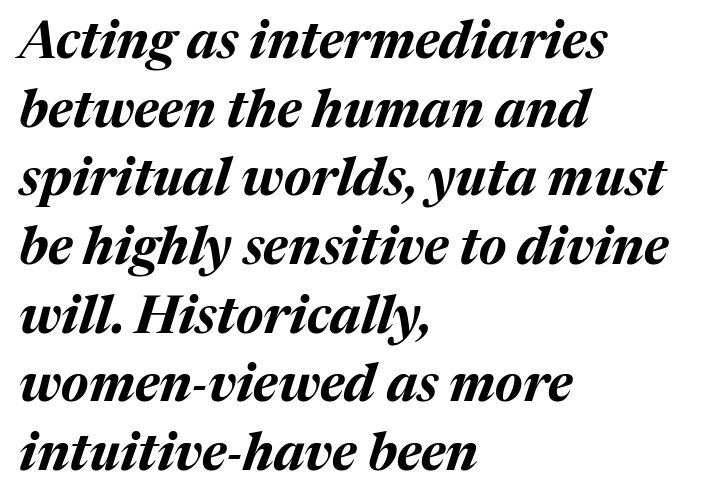
{"italic": "yes", "lean": "right", "slant_degrees": 17, "bold": "yes", "weight": "bold", "width": "normal", "stroke_contrast": "medium", "x_height": "medium", "monospaced": "no", "underline": "no", "align": "left", "line_spacing": "normal", "line_spacing_ratio": 1.32, "letter_spacing": "normal", "letter_spacing_em": 0.0, "glyph_px": 52}
